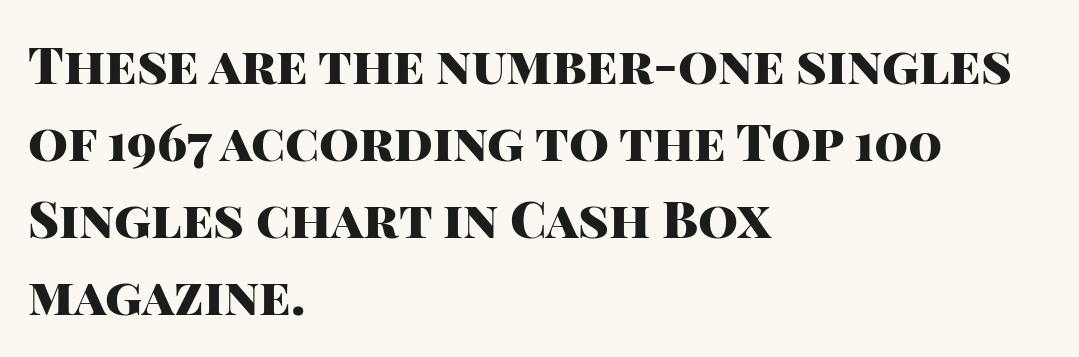
The image shows 51 px heavy sans-serif type, upright; set left-aligned, normal line spacing (1.51x), normal letter spacing, not underlined; high stroke contrast and a large x-height.
